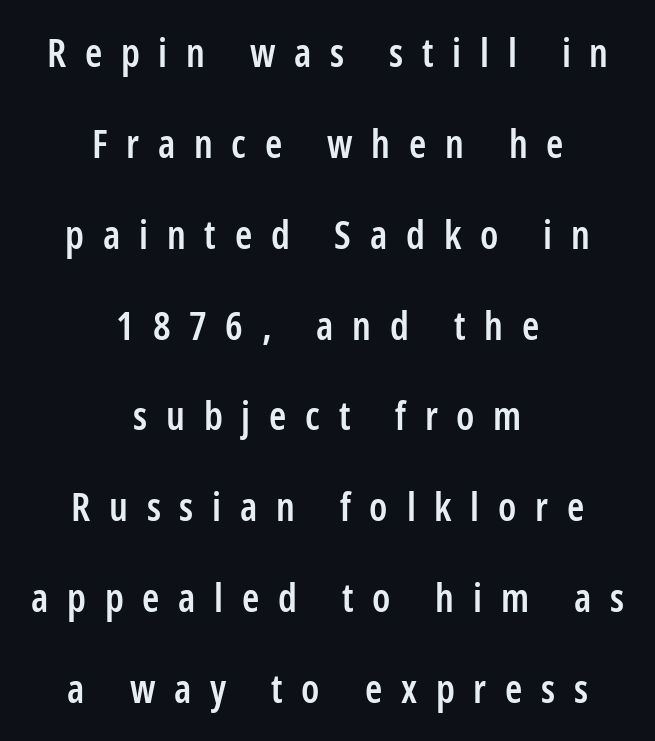
{"serif": "no", "italic": "no", "bold": "semi", "weight": "semibold", "width": "condensed", "stroke_contrast": "low", "x_height": "medium", "monospaced": "no", "underline": "no", "align": "center", "line_spacing": "loose", "line_spacing_ratio": 2.33, "letter_spacing": "wide", "letter_spacing_em": 0.48, "glyph_px": 39}
